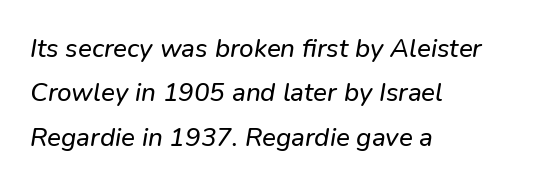
The image shows 26 px text type; set left-aligned, line spacing 1.71x, normal letter spacing, not underlined.
